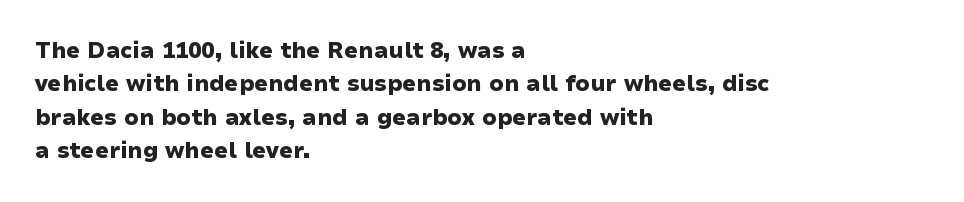
Q: Is the text bold? A: Yes.
Q: Is the text italic (slanted)? A: No, it is upright.
Q: Is the text underlined? A: No.
Q: How is the paragraph aligned? A: Left-aligned.
Q: Is the spacing between letters normal or unusually wide? A: Normal.
Q: Is the spacing between lines tight, normal or loose? A: Normal.
